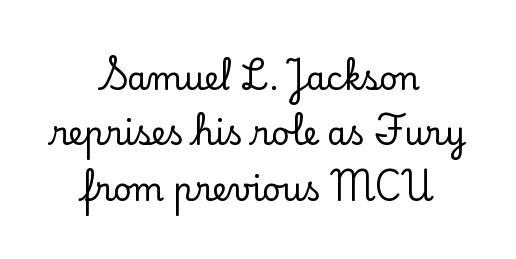
{"serif": "yes", "italic": "no", "width": "normal", "stroke_contrast": "low", "x_height": "small", "monospaced": "no", "underline": "no", "align": "center", "line_spacing_ratio": 1.73, "letter_spacing": "normal", "letter_spacing_em": 0.0, "glyph_px": 32}
